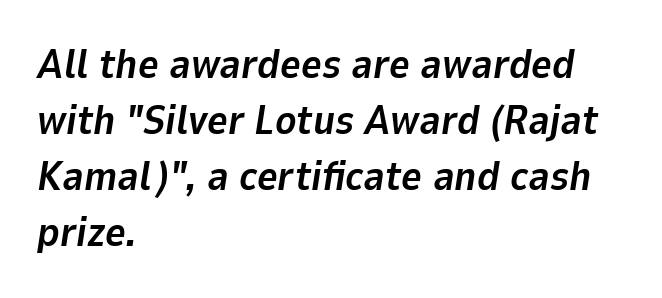
The image shows 40 px bold type, italic (leaning right); set left-aligned, normal line spacing (1.4x), normal letter spacing, not underlined; low stroke contrast and a medium x-height.
